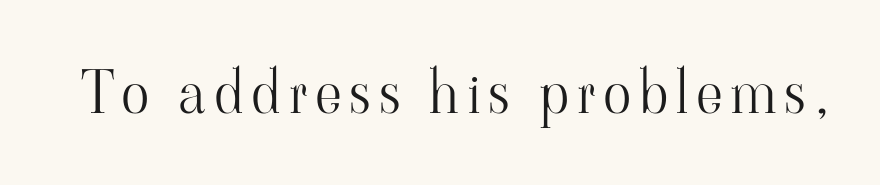
The typeface chosen for these lines features serifs. Is there any slant? The stems are plumb. The strokes are not fattened; the text isn't bold. Letters rest on an invisible, unmarked baseline. Varying glyph widths throughout — classic text-font behaviour.
